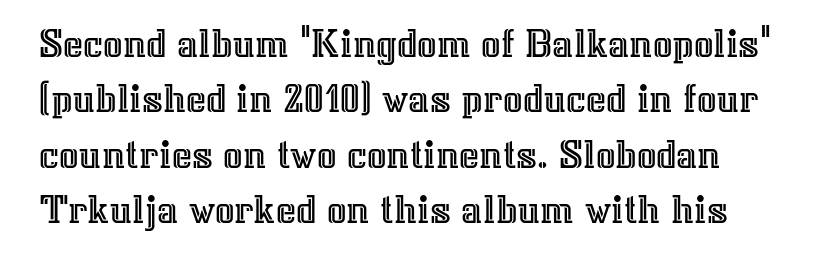
The image shows 43 px text type, upright; set left-aligned, normal line spacing (1.29x), normal letter spacing, not underlined; a medium x-height.
